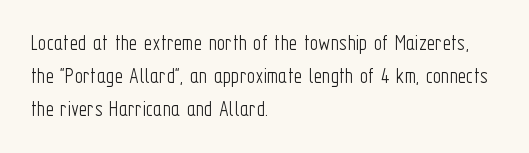
Q: Is the text bold? A: No.
Q: Is the text italic (slanted)? A: No, it is upright.
Q: Is the text underlined? A: No.
Q: How is the paragraph aligned? A: Left-aligned.
Q: Is the spacing between letters normal or unusually wide? A: Normal.
Q: Is the spacing between lines tight, normal or loose? A: Normal.
